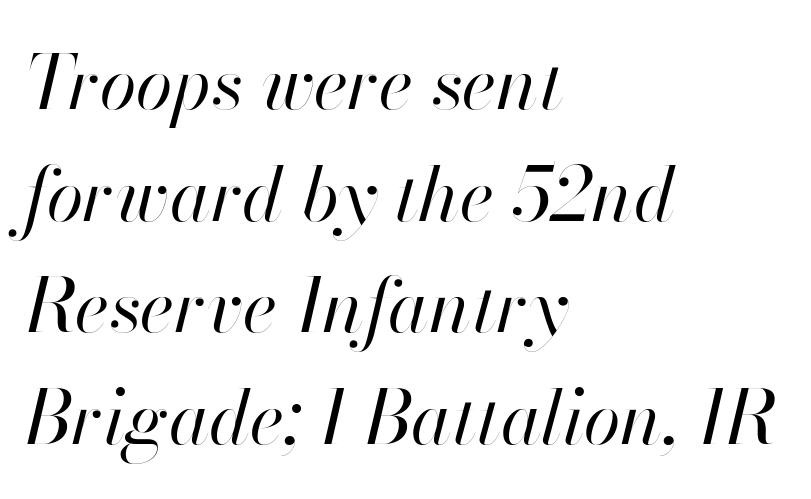
Compared with a centered layout, this one pins lines to the left instead. Summary of vertical rhythm: regular, with standard interline spacing. Caption: standard tracking, unaltered. Unbolded letterforms with no extra heft. The glyphs look as if they've been sheared to an angle.
